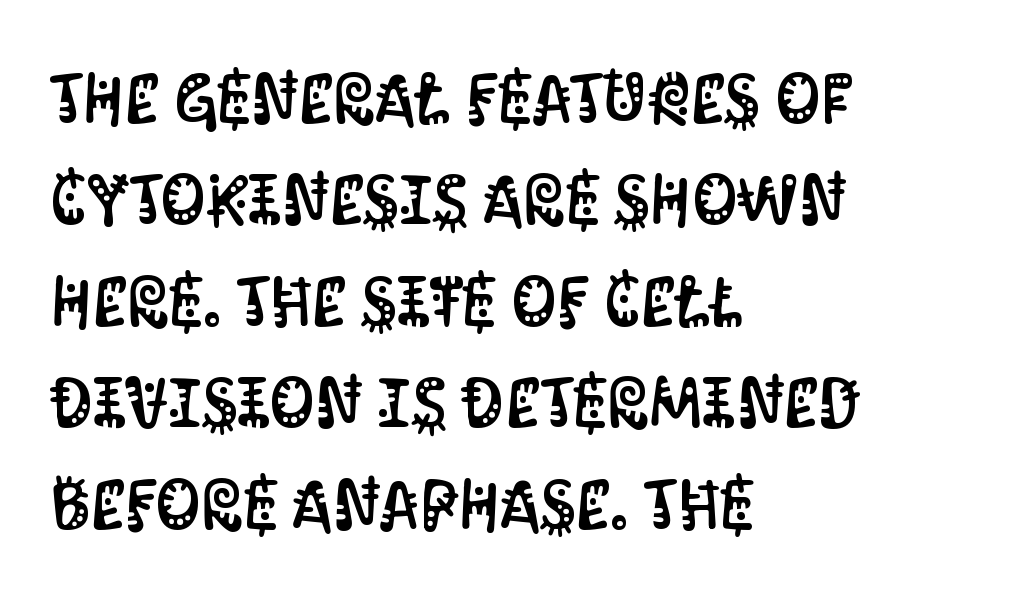
The image shows 70 px condensed sans-serif type, upright; set left-aligned, normal line spacing (1.45x), normal letter spacing, not underlined; medium stroke contrast and a large x-height.
